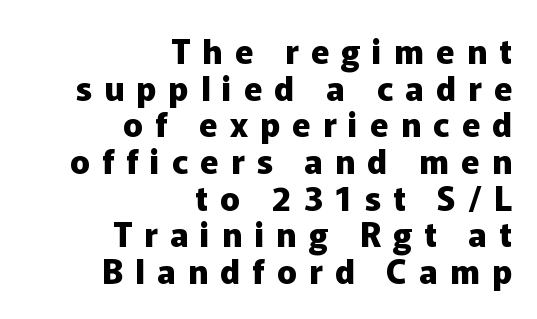
The image shows 33 px heavy sans-serif type, upright; set right-aligned, tight line spacing (1.11x), unusually wide letter spacing (+0.37 em), not underlined; low stroke contrast and a medium x-height.
